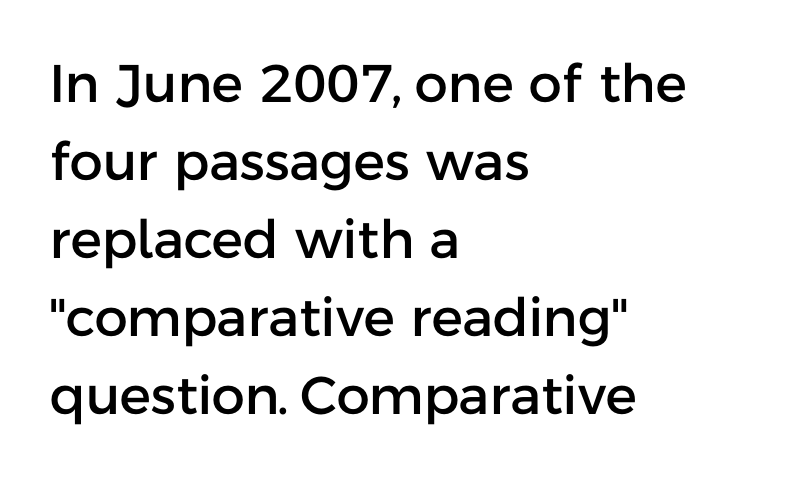
{"serif": "no", "italic": "no", "width": "normal", "stroke_contrast": "low", "x_height": "medium", "monospaced": "no", "underline": "no", "align": "left", "line_spacing": "normal", "line_spacing_ratio": 1.47, "letter_spacing": "normal", "letter_spacing_em": 0.0, "glyph_px": 53}
